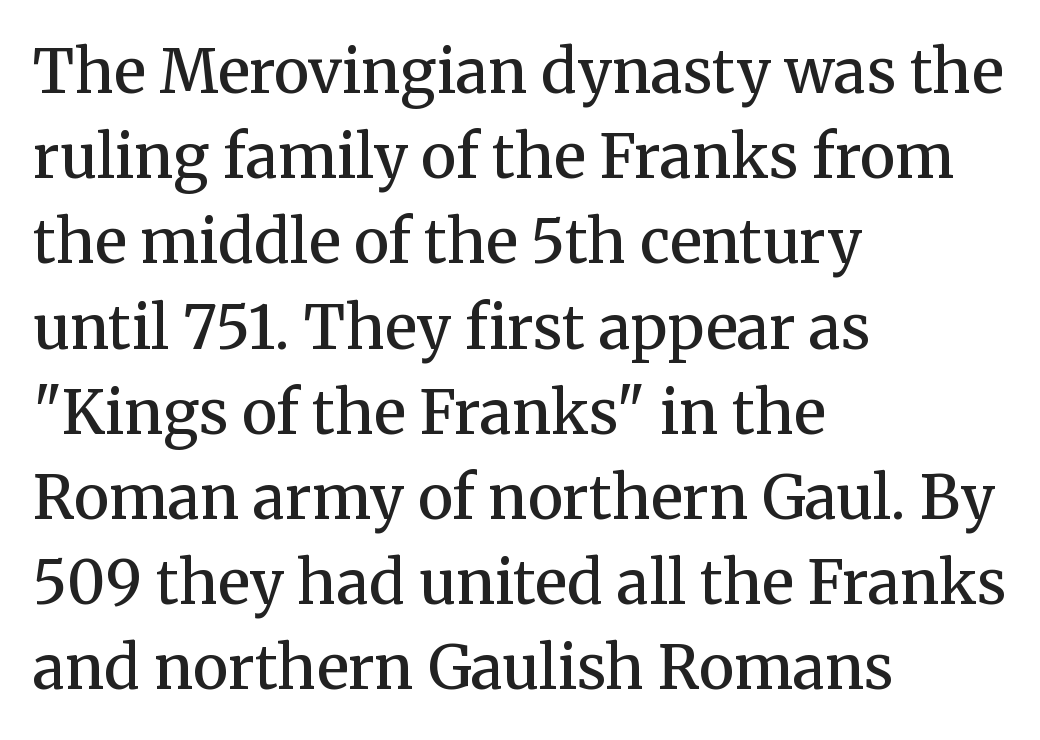
Q: Is the text bold? A: Semi-bold.
Q: Is the text italic (slanted)? A: No, it is upright.
Q: Is the typeface a serif or a sans-serif typeface? A: Serif.
Q: Is the text underlined? A: No.
Q: How is the paragraph aligned? A: Left-aligned.
Q: Is the spacing between letters normal or unusually wide? A: Normal.
Q: Is the spacing between lines tight, normal or loose? A: Normal.
Q: Width (condensed, normal, or wide)? A: Normal.
Q: Stroke contrast? A: Medium.
Q: x-height? A: Medium.
Q: Monospaced? A: No.
